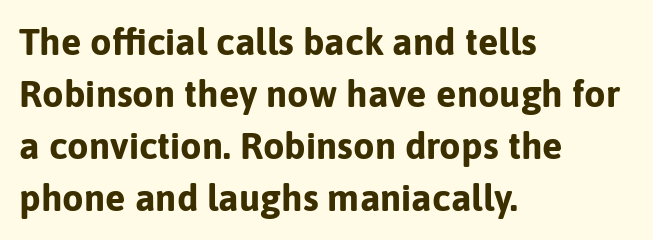
{"serif": "no", "italic": "no", "bold": "yes", "weight": "bold", "width": "normal", "stroke_contrast": "low", "x_height": "medium", "monospaced": "no", "underline": "no", "align": "left", "line_spacing": "normal", "line_spacing_ratio": 1.37, "letter_spacing": "normal", "letter_spacing_em": 0.0, "glyph_px": 38}
